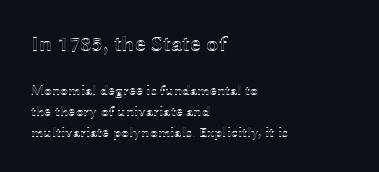
The string is rendered with underlining switched off. Spacing between characters is what you'd get straight out of the box. Two sizes are in play, and the larger belongs to the first block. Regular leading.
